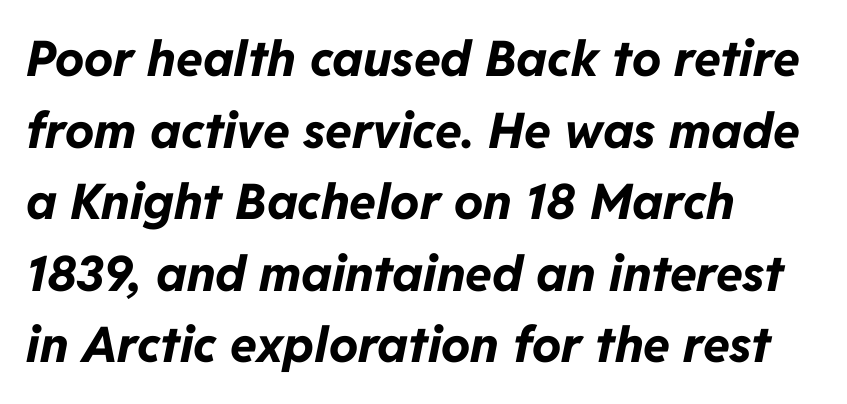
{"italic": "yes", "lean": "right", "slant_degrees": 11, "bold": "yes", "weight": "bold", "width": "normal", "stroke_contrast": "low", "x_height": "medium", "monospaced": "no", "underline": "no", "align": "left", "line_spacing": "normal", "line_spacing_ratio": 1.46, "letter_spacing": "normal", "letter_spacing_em": 0.0, "glyph_px": 49}
